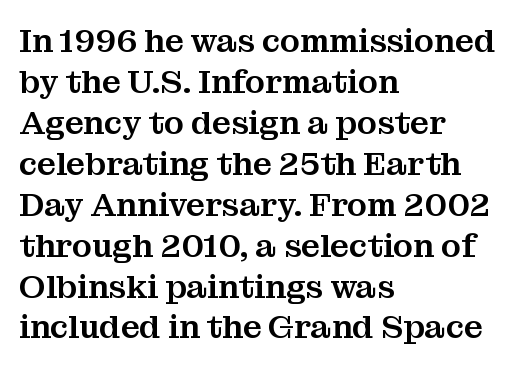
{"serif": "yes", "italic": "no", "width": "normal", "stroke_contrast": "medium", "x_height": "medium", "monospaced": "no", "underline": "no", "align": "left", "line_spacing_ratio": 1.24, "letter_spacing": "normal", "letter_spacing_em": 0.0, "glyph_px": 33}
